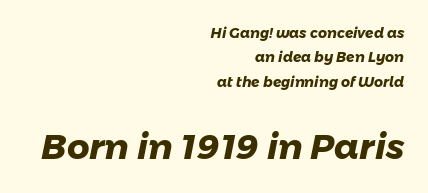
The image shows 35 px heavy sans-serif type; set right-aligned, line spacing 1.75x, normal letter spacing, not underlined; the second (bottom) block is 2.5x larger; low stroke contrast and a medium x-height.
